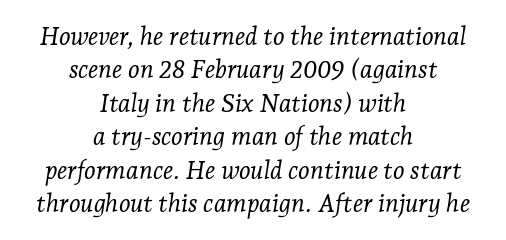
The image shows 25 px text type, italic (leaning right); set centered, normal line spacing (1.34x), normal letter spacing, not underlined.
